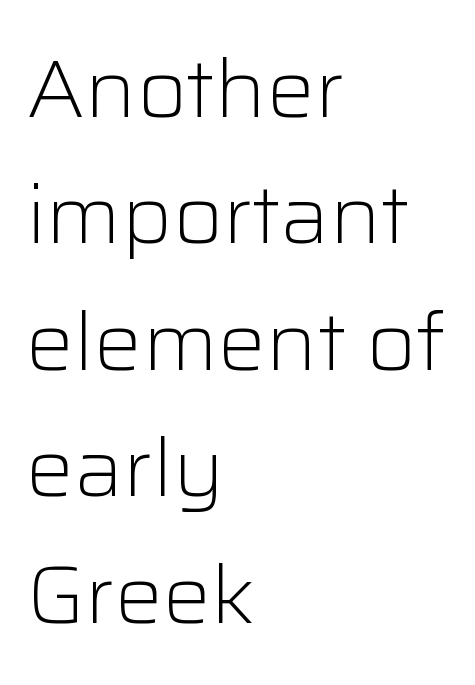
The image shows 80 px light sans-serif type, upright; set left-aligned, normal line spacing (1.58x), normal letter spacing, not underlined; low stroke contrast and a medium x-height.
